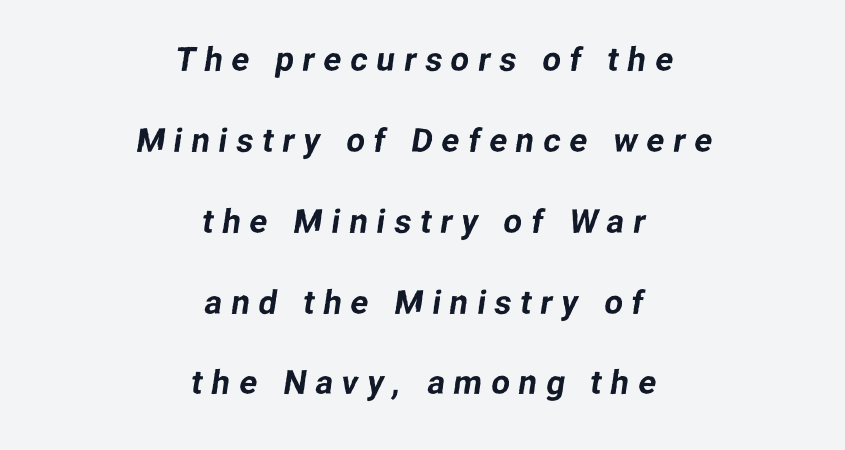
{"serif": "no", "width": "normal", "stroke_contrast": "low", "x_height": "medium", "monospaced": "no", "underline": "no", "align": "center", "line_spacing": "loose", "line_spacing_ratio": 2.45, "letter_spacing": "wide", "letter_spacing_em": 0.27, "glyph_px": 33}
